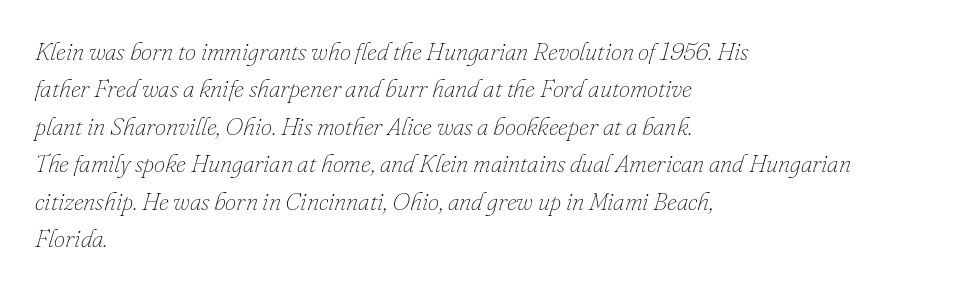
The image shows 25 px text type, italic (leaning right); set left-aligned, normal line spacing (1.5x), normal letter spacing, not underlined.
